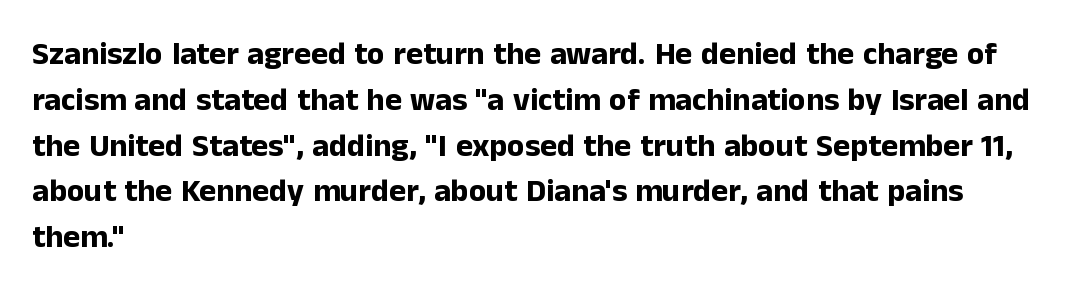
Q: Is the text bold? A: Yes.
Q: Is the text italic (slanted)? A: No, it is upright.
Q: Is the typeface a serif or a sans-serif typeface? A: Sans-serif.
Q: Is the text underlined? A: No.
Q: How is the paragraph aligned? A: Left-aligned.
Q: Is the spacing between letters normal or unusually wide? A: Normal.
Q: Is the spacing between lines tight, normal or loose? A: Normal.
Q: Width (condensed, normal, or wide)? A: Normal.
Q: Stroke contrast? A: Low.
Q: x-height? A: Medium.
Q: Monospaced? A: No.
